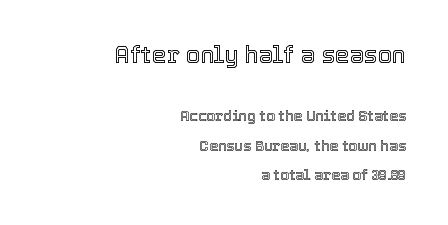
The image shows 23 px text type, upright; set right-aligned, loose line spacing (2.09x), normal letter spacing, not underlined; the first (top) block is 1.64x larger.
